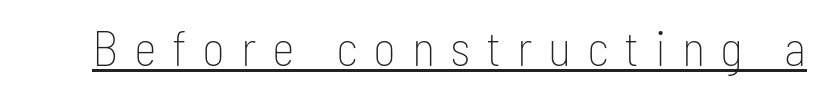
The typesetting does not lean heavy: it is not bold. Honestly, the letter spacing is so wide it's the main thing you notice. A typesetter would mark this as roman, not italic. You could not count columns in this text — the font is proportionally spaced. Glance below the letters and you will spot a drawn line.
